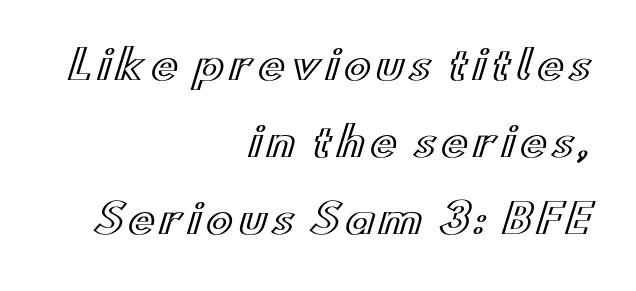
The image shows 40 px wide type; set right-aligned, loose line spacing (1.93x), not underlined; a small x-height.
